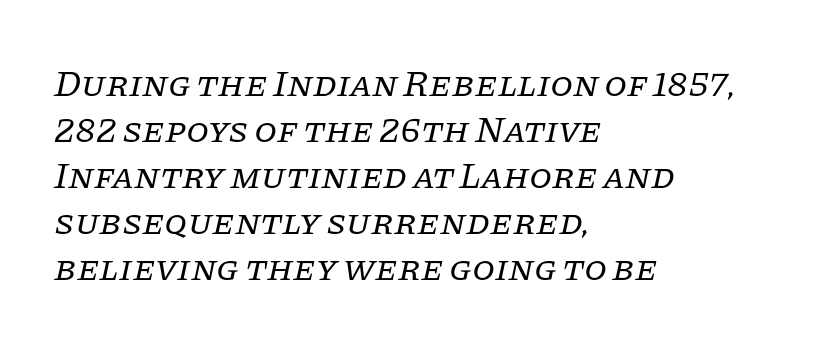
This rendering employs a face with finishing strokes, i.e., a serif. It's the slanting kind of type. The zone under the glyphs is completely vacant. Is this a fixed-width face? No — the glyphs have proportional, varying widths. One-word summary of the alignment: left. Nobody touched the tracking dial on this one.
